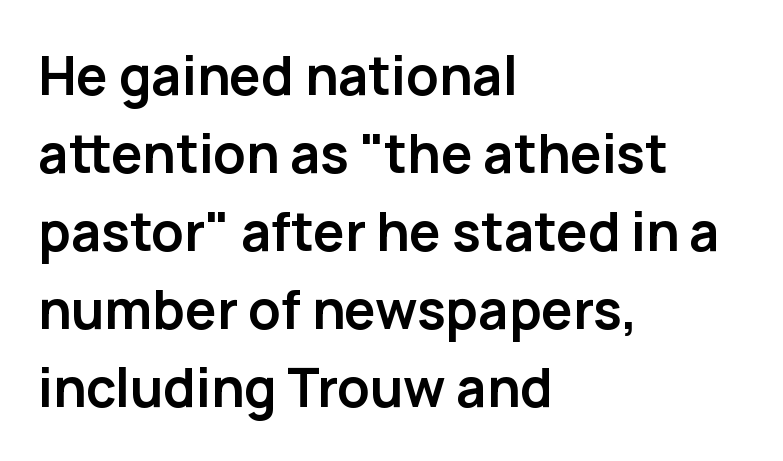
The passage shown is typed in a proportional face where columns would drift. Regarding leading, the lines here are spaced in the standard way. Every character sits straight up, as roman type does. Stroke terminals: plain, sans-serif. Unmarked baselines from the first word to the last.
